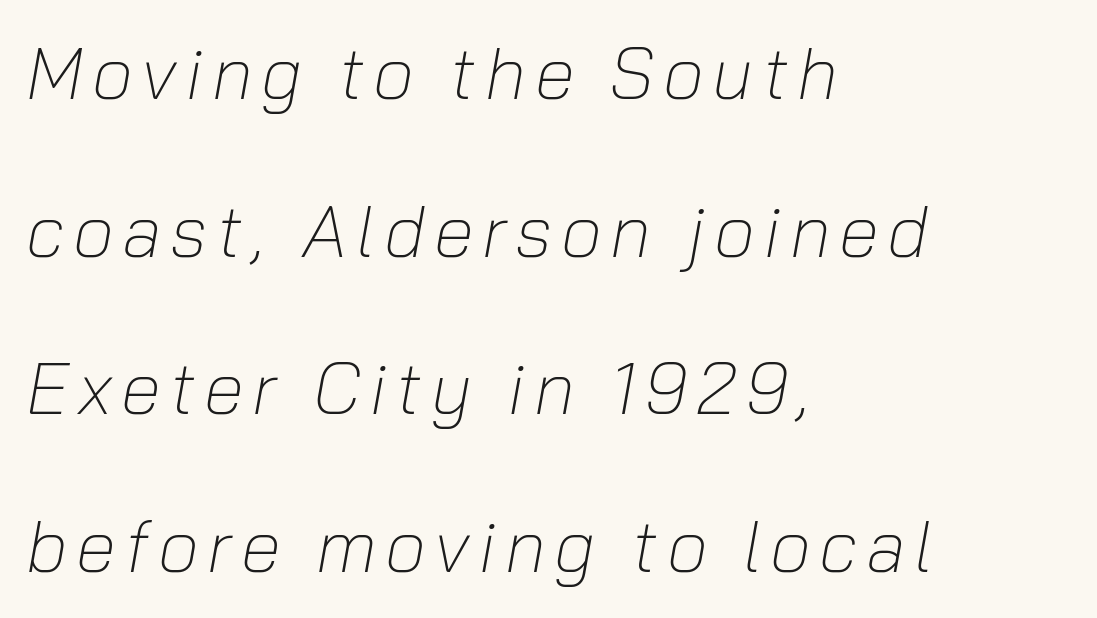
Italic: yes, the glyphs are oblique. Summary of vertical rhythm: relaxed, with wide interline spacing. Each letter keeps its own natural width here, so spacing adapts to shape. The font is comparable to plain body text, perhaps lighter. The paragraph has a hard left edge and a soft right edge.
